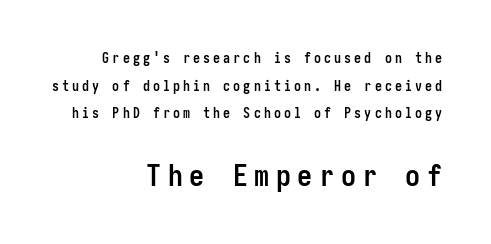
Q: Is the text bold? A: Yes.
Q: Is the text italic (slanted)? A: No, it is upright.
Q: Is the typeface a serif or a sans-serif typeface? A: Sans-serif.
Q: Is the text underlined? A: No.
Q: How is the paragraph aligned? A: Right-aligned.
Q: Is the spacing between letters normal or unusually wide? A: Unusually wide.
Q: Is the spacing between lines tight, normal or loose? A: Loose.
Q: Which block of text is set in a larger size, the first (top) or the second (bottom)? A: The second (bottom) one.
Q: Width (condensed, normal, or wide)? A: Condensed.
Q: Stroke contrast? A: Low.
Q: x-height? A: Medium.
